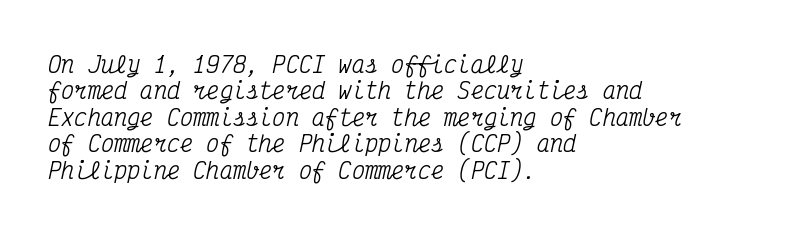
{"italic": "yes", "lean": "right", "slant_degrees": 12, "underline": "no", "align": "left", "line_spacing_ratio": 1.2, "letter_spacing": "normal", "letter_spacing_em": 0.0, "glyph_px": 22}
